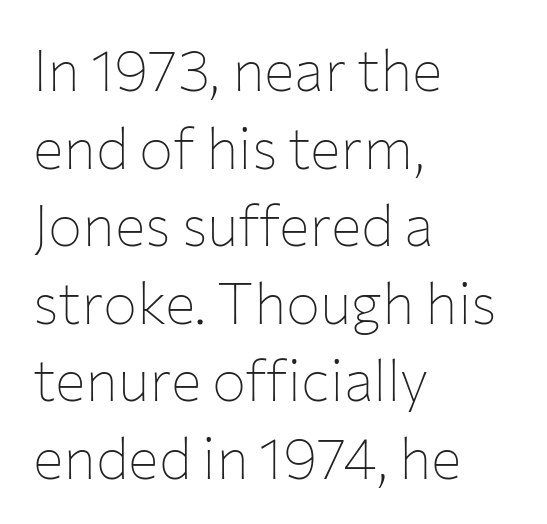
These lines were composed using upright roman letters. Baseline-to-baseline distance is the conventional proportion of letter height. Plain, unruled lines of type. The gaps between neighbouring characters are ordinary and unremarkable.
